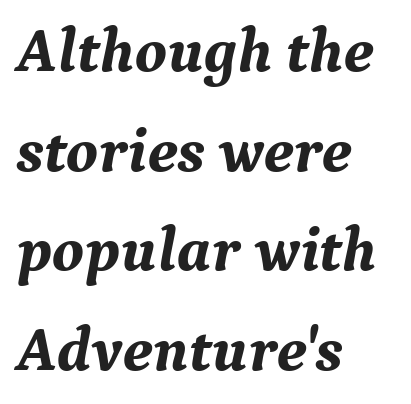
The image shows 63 px bold serif type, italic (leaning right); set left-aligned, normal line spacing (1.58x), normal letter spacing, not underlined; medium stroke contrast and a medium x-height.
